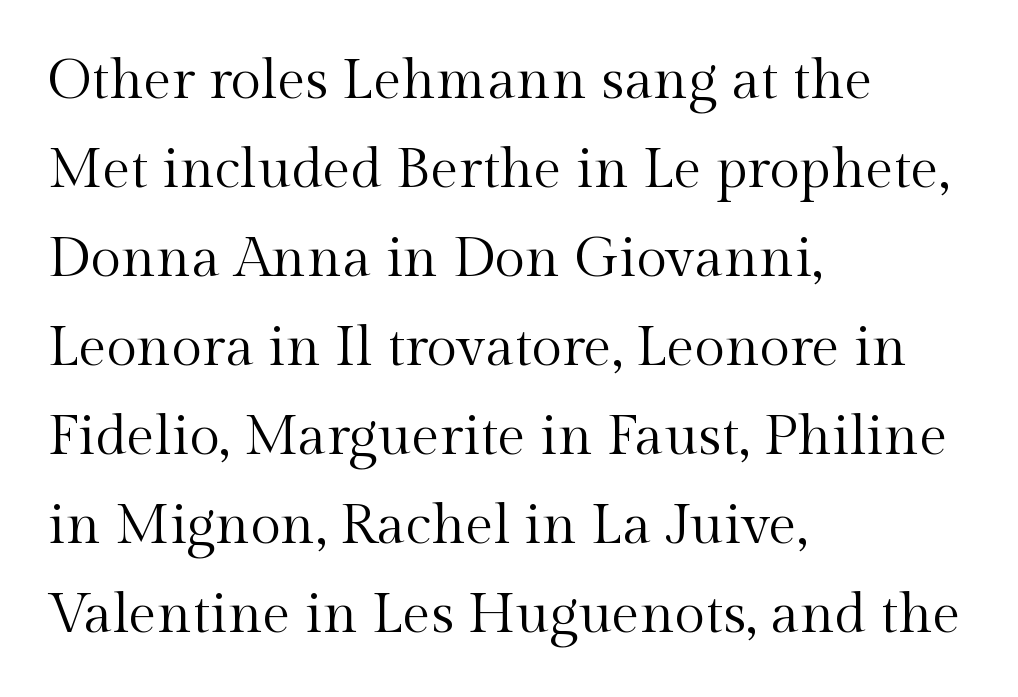
The image shows 56 px regular-weight serif type, upright; set left-aligned, normal line spacing (1.59x), normal letter spacing, not underlined; a medium x-height.
